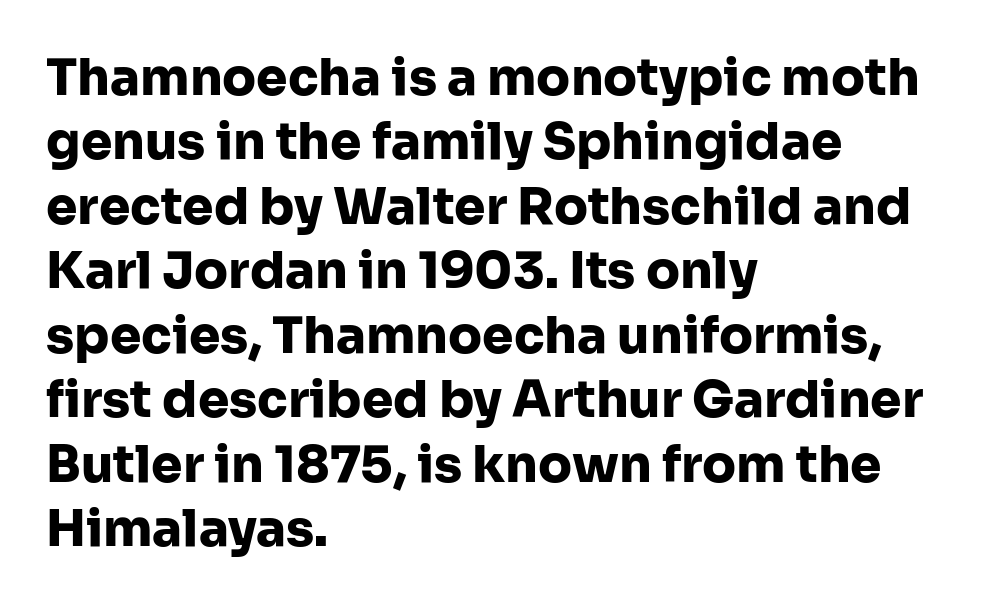
Q: Is the text bold? A: Yes.
Q: Is the text italic (slanted)? A: No, it is upright.
Q: Is the typeface a serif or a sans-serif typeface? A: Sans-serif.
Q: Is the text underlined? A: No.
Q: How is the paragraph aligned? A: Left-aligned.
Q: Is the spacing between letters normal or unusually wide? A: Normal.
Q: Is the spacing between lines tight, normal or loose? A: Normal.
Q: Width (condensed, normal, or wide)? A: Normal.
Q: Stroke contrast? A: Low.
Q: x-height? A: Medium.
Q: Monospaced? A: No.
